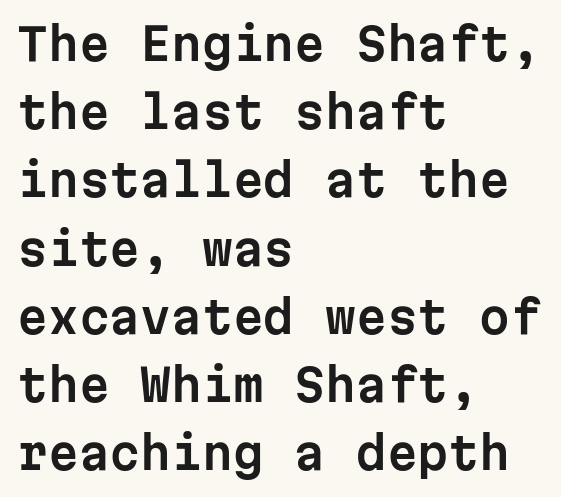
{"serif": "no", "italic": "no", "width": "normal", "stroke_contrast": "low", "x_height": "medium", "monospaced": "yes", "underline": "no", "align": "left", "line_spacing": "normal", "line_spacing_ratio": 1.55, "letter_spacing": "normal", "letter_spacing_em": 0.0, "glyph_px": 44}
